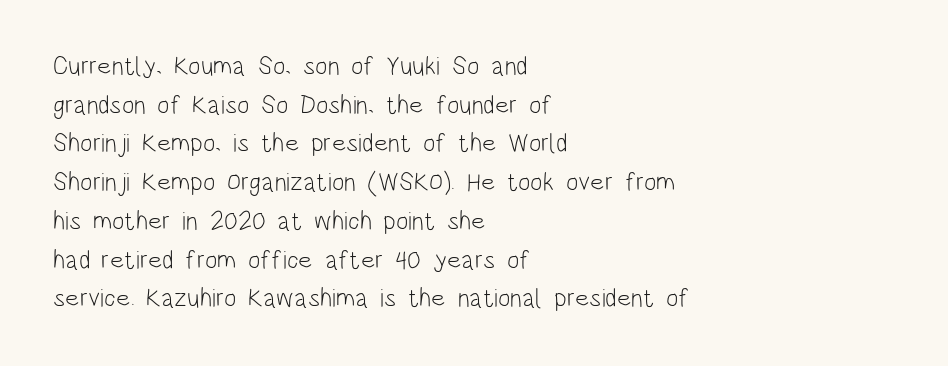
Posture: vertical. The weight tops out at a normal text grade. Words appear dense and cohesive because spacing is normal. If you drew a ruler down the left edge, every line would touch it. Line spacing here is normal. Underline: absent.
